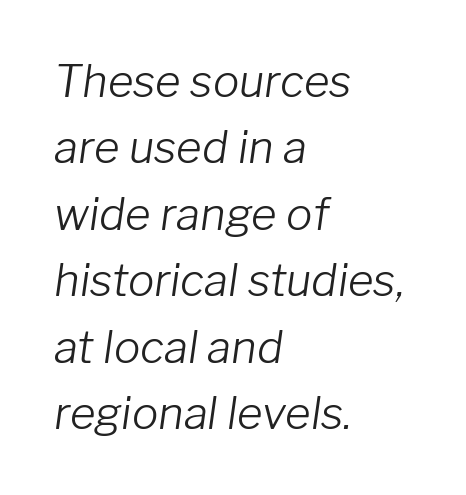
Q: Is the text bold? A: No.
Q: Is the text italic (slanted)? A: Yes, it leans right by about 8 degrees.
Q: Is the text underlined? A: No.
Q: How is the paragraph aligned? A: Left-aligned.
Q: Is the spacing between letters normal or unusually wide? A: Normal.
Q: Is the spacing between lines tight, normal or loose? A: Normal.
Q: Width (condensed, normal, or wide)? A: Normal.
Q: Stroke contrast? A: Low.
Q: x-height? A: Medium.
Q: Monospaced? A: No.
